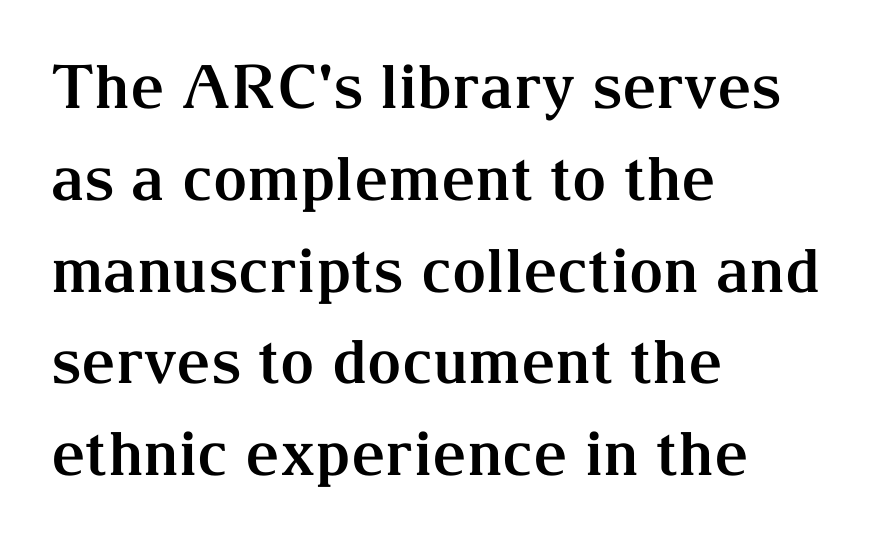
The image shows 60 px bold serif type, upright; set left-aligned, normal line spacing (1.53x), normal letter spacing, not underlined; medium stroke contrast and a medium x-height.
